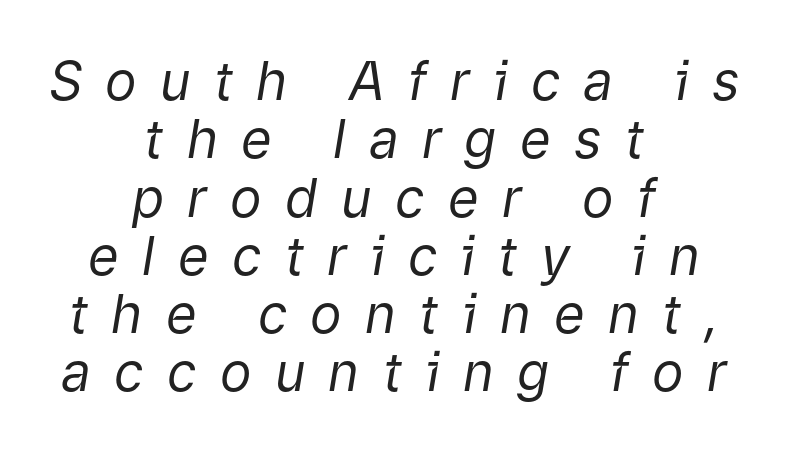
Does extra space separate the letters? Yes, quite a lot of it. The text carries the slant typical of an italic or oblique font. Whoever set this chose condensed vertical rhythm over breathing room. Horizontally, the lines are justified to the midpoint only. The weight would be labelled regular, book, light, or lighter still.
